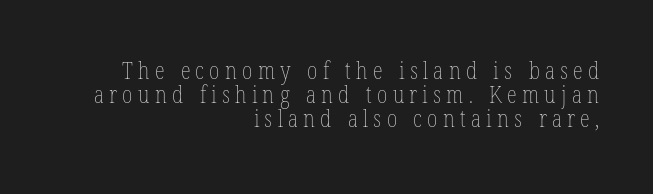
Short and long lines alike share a common ending point at right. Is there any slant? The stems are plumb. Check under the words: just untouched page. The letterforms stand isolated, each surrounded by extra space. Is this a heavy cut? Hardly; it is regular or lighter. Does the leading feel generous? Not at all — it's pinched.
